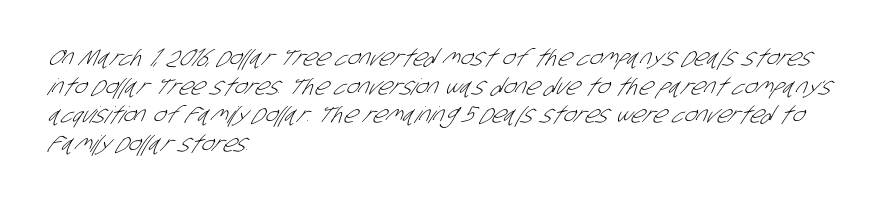
Q: Is the text bold? A: No.
Q: Is the text underlined? A: No.
Q: How is the paragraph aligned? A: Left-aligned.
Q: Is the spacing between letters normal or unusually wide? A: Normal.
